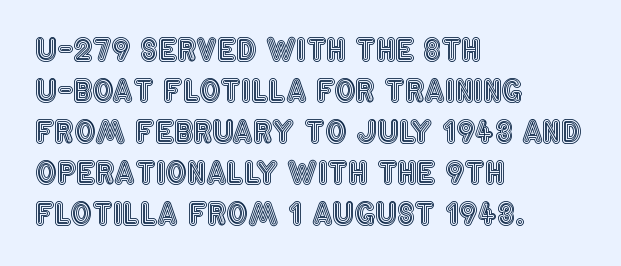
Q: Is the text italic (slanted)? A: No, it is upright.
Q: Is the text underlined? A: No.
Q: How is the paragraph aligned? A: Left-aligned.
Q: Is the spacing between letters normal or unusually wide? A: Normal.
Q: Is the spacing between lines tight, normal or loose? A: Normal.
Q: Width (condensed, normal, or wide)? A: Condensed.
Q: x-height? A: Large.
Q: Monospaced? A: No.
